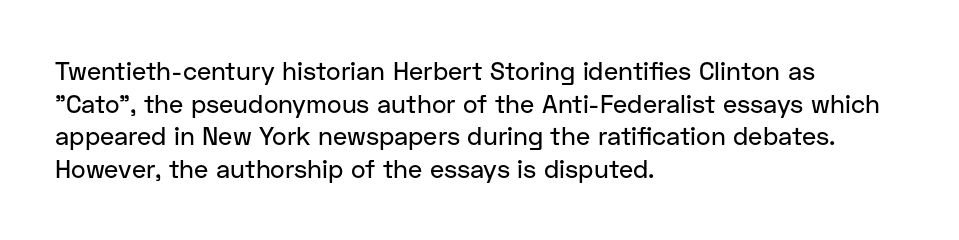
{"italic": "no", "underline": "no", "align": "left", "line_spacing": "normal", "line_spacing_ratio": 1.31, "letter_spacing": "normal", "letter_spacing_em": 0.0, "glyph_px": 25}
